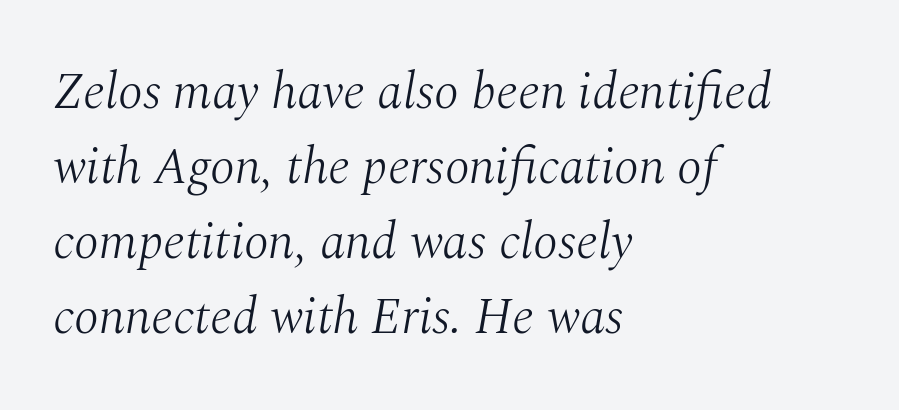
Q: Is the text bold? A: No.
Q: Is the text italic (slanted)? A: Yes, it leans right by about 10 degrees.
Q: Is the typeface a serif or a sans-serif typeface? A: Serif.
Q: Is the text underlined? A: No.
Q: How is the paragraph aligned? A: Left-aligned.
Q: Is the spacing between letters normal or unusually wide? A: Normal.
Q: Is the spacing between lines tight, normal or loose? A: Normal.
Q: Width (condensed, normal, or wide)? A: Normal.
Q: Stroke contrast? A: Medium.
Q: x-height? A: Medium.
Q: Monospaced? A: No.
